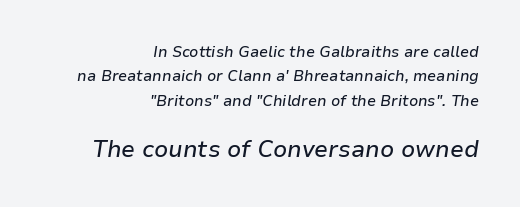
Q: Is the text italic (slanted)? A: Yes, it leans right by about 9 degrees.
Q: Is the text underlined? A: No.
Q: How is the paragraph aligned? A: Right-aligned.
Q: Is the spacing between letters normal or unusually wide? A: Normal.
Q: Is the spacing between lines tight, normal or loose? A: Normal.
Q: Which block of text is set in a larger size, the first (top) or the second (bottom)? A: The second (bottom) one.
